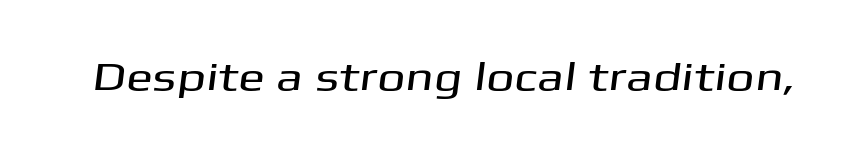
Underline: absent. Nobody touched the tracking dial on this one. Note the varied advance widths — an 'i' is clearly narrower than an 'm'. The letters carry no serifs — their stems end cleanly without finishing strokes.
